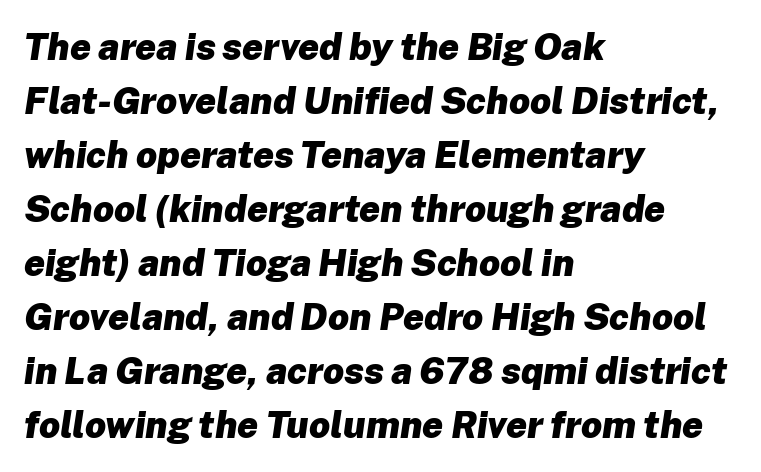
{"italic": "yes", "lean": "right", "slant_degrees": 8, "bold": "yes", "weight": "heavy", "width": "normal", "stroke_contrast": "low", "x_height": "medium", "monospaced": "no", "underline": "no", "align": "left", "line_spacing": "normal", "line_spacing_ratio": 1.46, "letter_spacing": "normal", "letter_spacing_em": 0.0, "glyph_px": 37}
